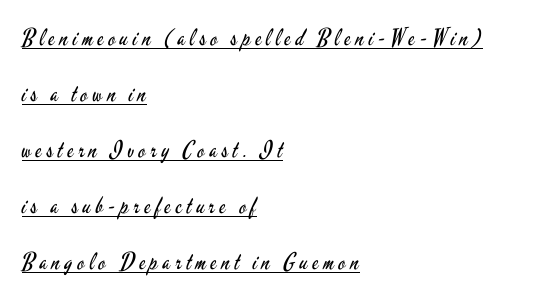
The image shows 23 px text type; set left-aligned, loose line spacing (2.44x), unusually wide letter spacing (+0.21 em), underlined.
